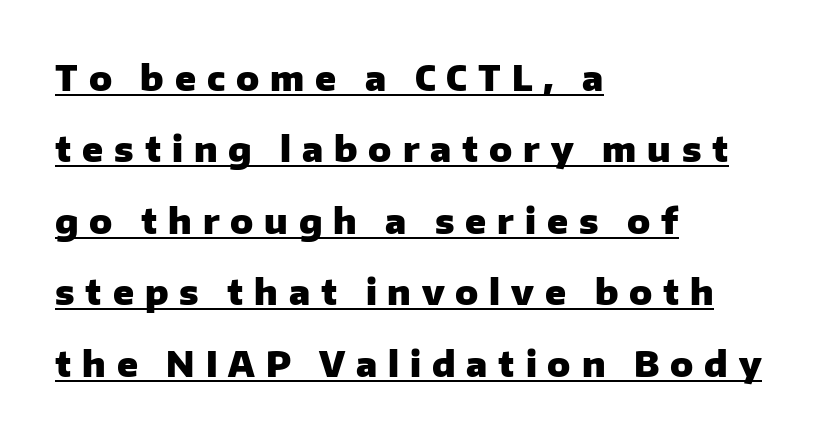
{"serif": "no", "italic": "no", "bold": "yes", "weight": "heavy", "width": "normal", "stroke_contrast": "low", "x_height": "medium", "monospaced": "no", "underline": "yes", "align": "left", "line_spacing": "loose", "line_spacing_ratio": 2.1, "letter_spacing": "wide", "letter_spacing_em": 0.32, "glyph_px": 34}
